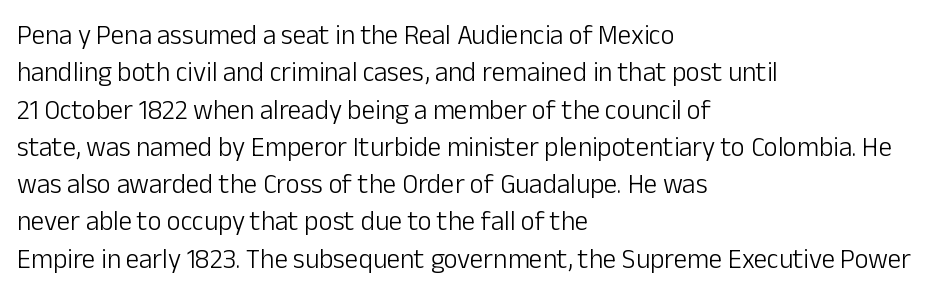
Q: Is the text bold? A: No.
Q: Is the text italic (slanted)? A: No, it is upright.
Q: Is the text underlined? A: No.
Q: How is the paragraph aligned? A: Left-aligned.
Q: Is the spacing between letters normal or unusually wide? A: Normal.
Q: Is the spacing between lines tight, normal or loose? A: Normal.
